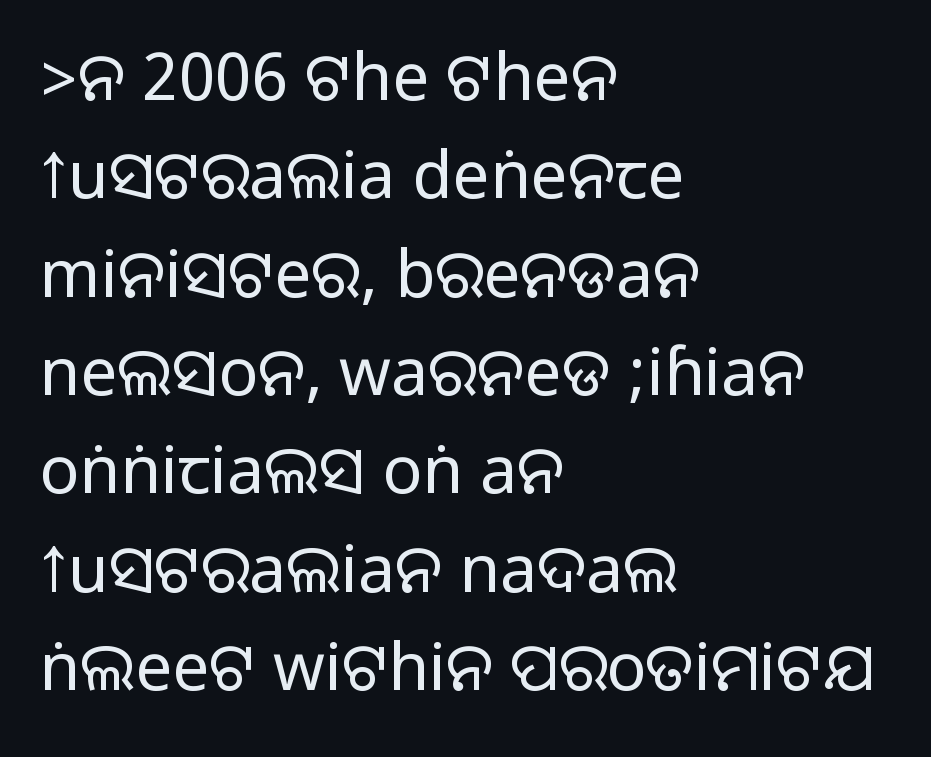
{"serif": "no", "italic": "no", "width": "normal", "stroke_contrast": "medium", "monospaced": "no", "underline": "no", "align": "left", "line_spacing": "normal", "line_spacing_ratio": 1.49, "letter_spacing": "normal", "letter_spacing_em": 0.0, "glyph_px": 66}
